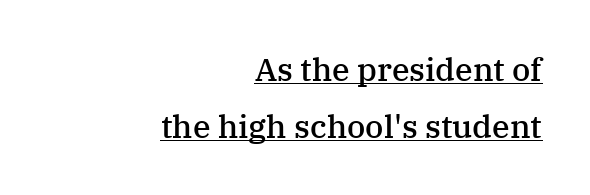
The face used here is rendered with its standard letterfit. Caption: semibold face, moderately heavy strokes. Designer's note — italics off, roman on. Underlined type. Here the designer chose a conventional face with non-uniform glyph widths.
